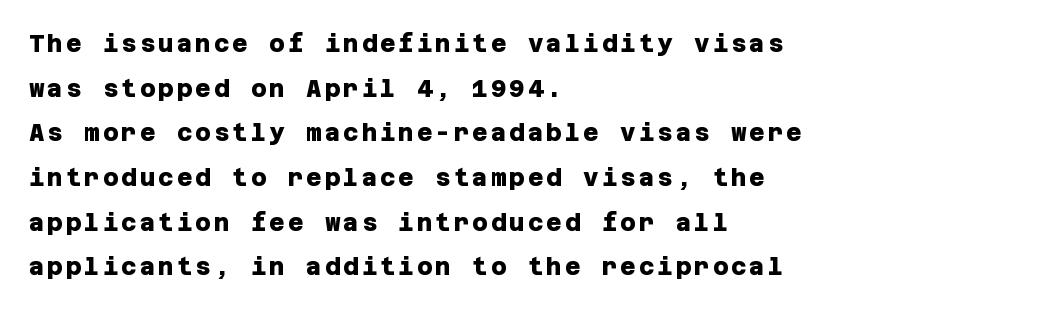
{"bold": "yes", "underline": "no", "align": "left", "line_spacing_ratio": 1.86, "glyph_px": 24}
